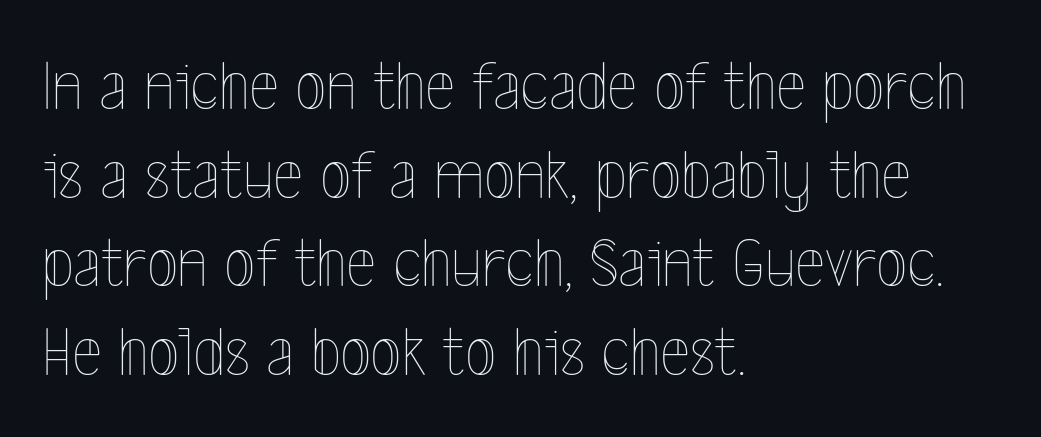
These lines keep a tight, regular rhythm from letter to letter. The rendering uses natural spacing where letterforms have individual widths. No word sits above an underline. Left-aligned paragraph, ragged on the right. This reads as an unemphasized weight, regular at the heaviest. Every stem runs plumb, perpendicular to the baseline.
